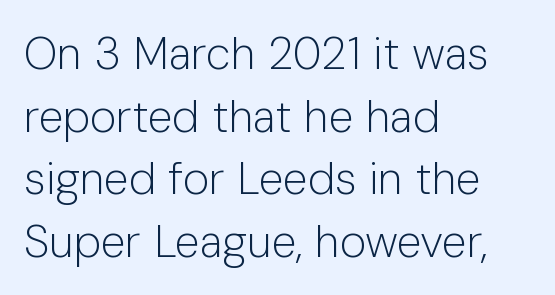
Is the type heavy? It reads as light-to-regular instead. A typesetter would call this zero additional tracking. All the whitespace from short lines collects on the right. These lines are rendered in a variable-pitch font. Vertically, the passage feels balanced, rows spaced as you'd expect.
